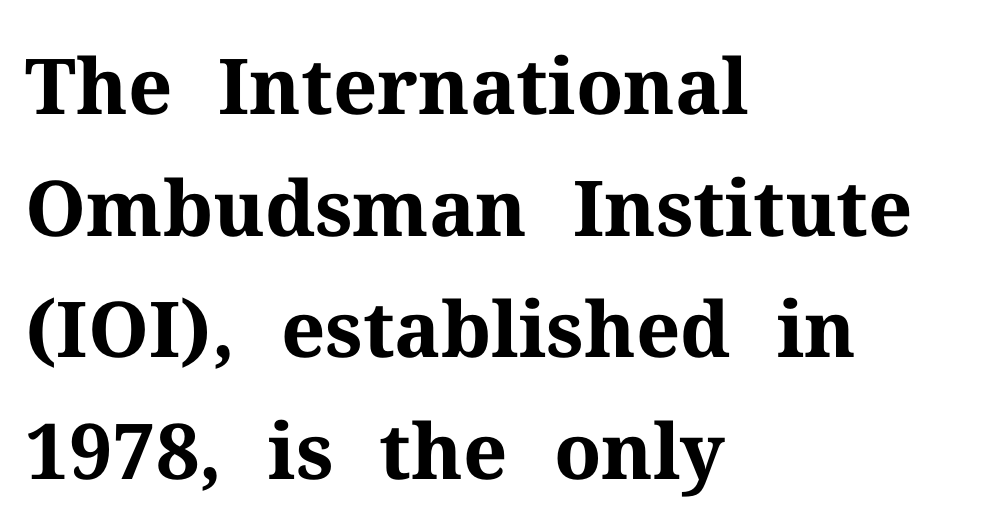
Q: Is the text bold? A: Yes.
Q: Is the text italic (slanted)? A: No, it is upright.
Q: Is the typeface a serif or a sans-serif typeface? A: Serif.
Q: Is the text underlined? A: No.
Q: How is the paragraph aligned? A: Left-aligned.
Q: Is the spacing between letters normal or unusually wide? A: Normal.
Q: Is the spacing between lines tight, normal or loose? A: Normal.
Q: Width (condensed, normal, or wide)? A: Normal.
Q: Stroke contrast? A: Medium.
Q: x-height? A: Medium.
Q: Monospaced? A: No.
